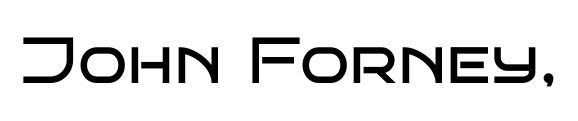
{"serif": "no", "italic": "no", "bold": "no", "weight": "regular", "width": "wide", "stroke_contrast": "low", "x_height": "large", "monospaced": "no", "underline": "no", "letter_spacing": "normal", "letter_spacing_em": 0.0, "glyph_px": 65}
